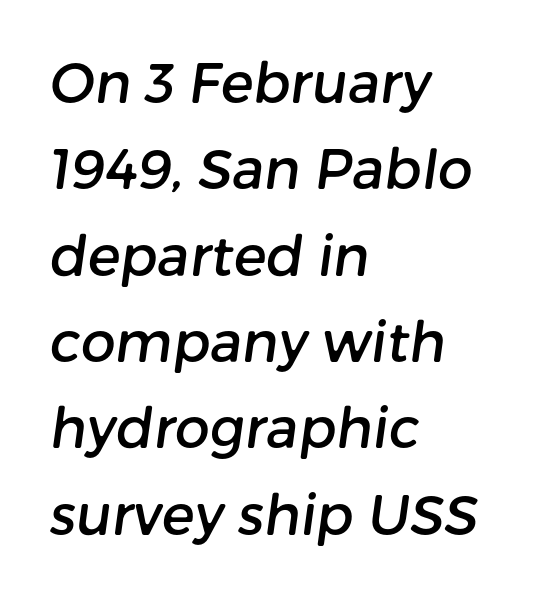
{"serif": "no", "width": "normal", "stroke_contrast": "low", "x_height": "medium", "monospaced": "no", "underline": "no", "align": "left", "line_spacing": "normal", "line_spacing_ratio": 1.57, "letter_spacing": "normal", "letter_spacing_em": 0.0, "glyph_px": 55}
